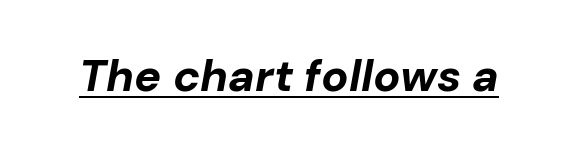
The image shows 45 px bold type, italic (leaning right); set normal letter spacing, underlined; low stroke contrast and a medium x-height.
